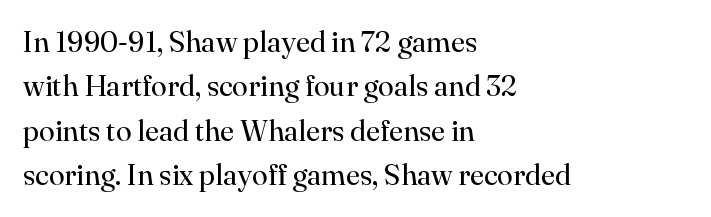
The image shows 29 px regular-weight serif type, upright; set left-aligned, normal line spacing (1.53x), normal letter spacing, not underlined; high stroke contrast and a small x-height.
